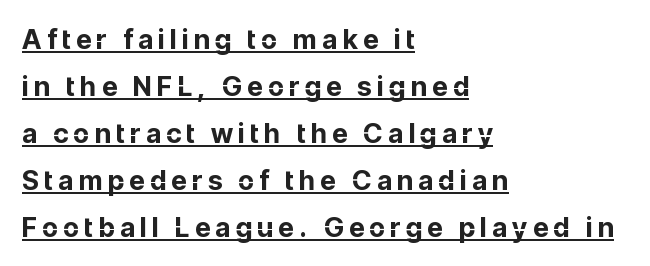
The horizontal fit of the characters is loose and conspicuously gappy. Like a heading marked for emphasis, these lines bear an underscore. Posture: straight, roman, zero tilt. Caption: bold face, heavy strokes. In CSS terms this would be text-align: left.
